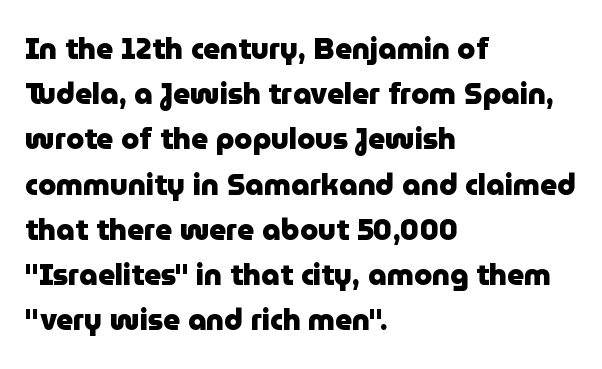
Q: Is the text bold? A: Yes.
Q: Is the text italic (slanted)? A: No, it is upright.
Q: Is the typeface a serif or a sans-serif typeface? A: Sans-serif.
Q: Is the text underlined? A: No.
Q: How is the paragraph aligned? A: Left-aligned.
Q: Is the spacing between letters normal or unusually wide? A: Normal.
Q: Is the spacing between lines tight, normal or loose? A: Normal.
Q: Width (condensed, normal, or wide)? A: Normal.
Q: Stroke contrast? A: Low.
Q: x-height? A: Medium.
Q: Monospaced? A: No.
